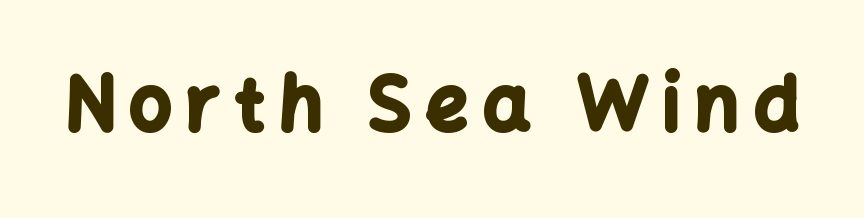
Q: Is the text bold? A: Yes.
Q: Is the text italic (slanted)? A: No, it is upright.
Q: Is the typeface a serif or a sans-serif typeface? A: Sans-serif.
Q: Is the text underlined? A: No.
Q: Is the spacing between letters normal or unusually wide? A: Unusually wide.
Q: Width (condensed, normal, or wide)? A: Normal.
Q: Stroke contrast? A: Low.
Q: x-height? A: Medium.
Q: Monospaced? A: No.
